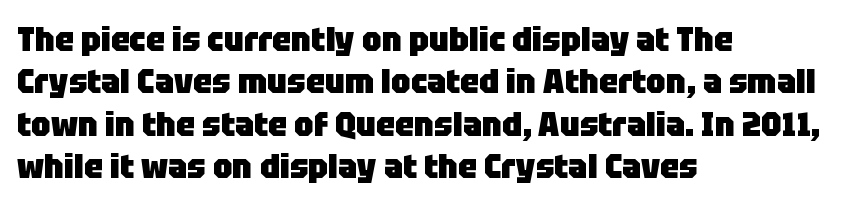
Q: Is the text bold? A: Yes.
Q: Is the text italic (slanted)? A: No, it is upright.
Q: Is the typeface a serif or a sans-serif typeface? A: Sans-serif.
Q: Is the text underlined? A: No.
Q: How is the paragraph aligned? A: Left-aligned.
Q: Is the spacing between letters normal or unusually wide? A: Normal.
Q: Is the spacing between lines tight, normal or loose? A: Normal.
Q: Width (condensed, normal, or wide)? A: Normal.
Q: Stroke contrast? A: Low.
Q: x-height? A: Large.
Q: Monospaced? A: No.
